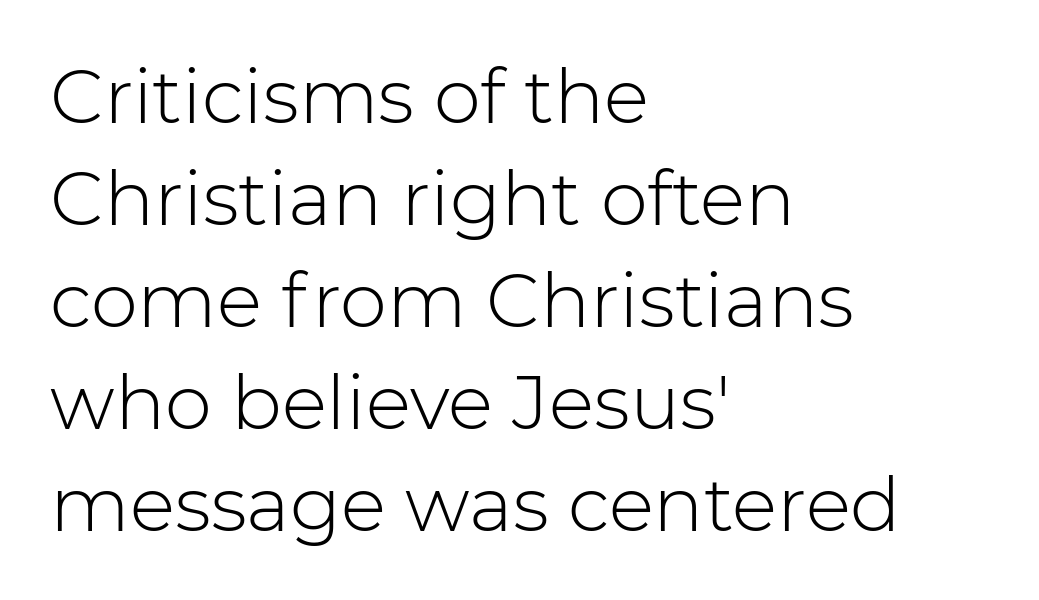
The image shows 75 px light sans-serif type, upright; set left-aligned, normal line spacing (1.36x), normal letter spacing, not underlined; low stroke contrast and a medium x-height.
